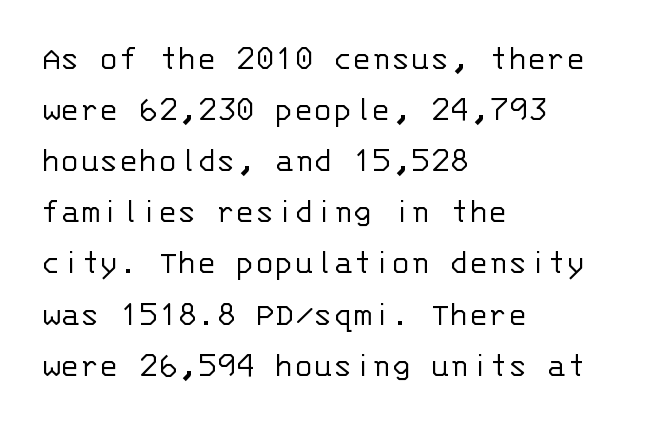
You can tell from the bare stems that sans-serif type was used. Lines of text with bare space underneath. Spacing verdict: monospaced, one width for all characters. This sample keeps an unexceptional amount of space between lines. The letters stand upright; this is a roman face.
